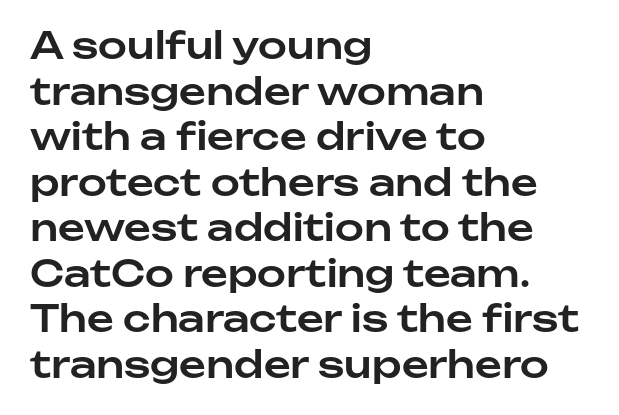
{"serif": "no", "italic": "no", "width": "normal", "stroke_contrast": "low", "x_height": "medium", "monospaced": "no", "underline": "no", "align": "left", "line_spacing_ratio": 1.23, "letter_spacing": "normal", "letter_spacing_em": 0.0, "glyph_px": 37}
